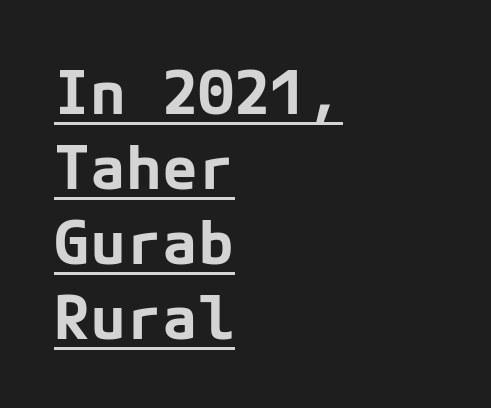
{"serif": "no", "italic": "no", "bold": "yes", "weight": "bold", "width": "normal", "stroke_contrast": "low", "x_height": "medium", "underline": "yes", "align": "left", "line_spacing": "normal", "line_spacing_ratio": 1.25, "letter_spacing": "normal", "letter_spacing_em": 0.0, "glyph_px": 60}
